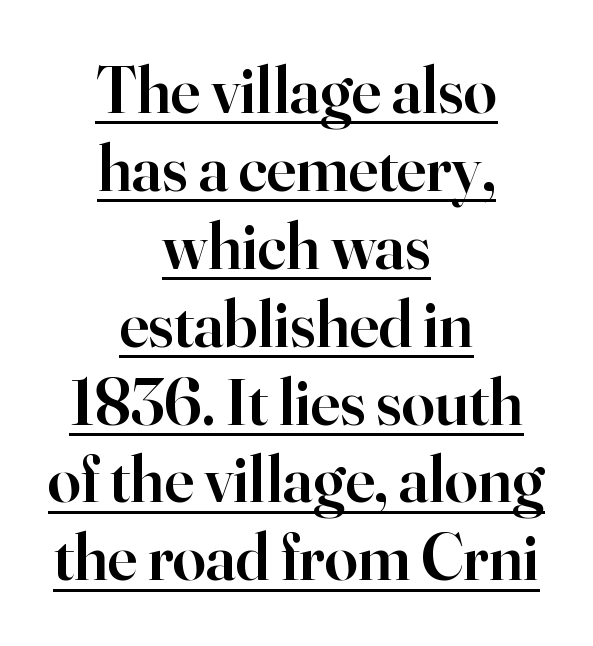
The image shows 66 px semibold serif type, upright; set centered, line spacing 1.18x, normal letter spacing, underlined; high stroke contrast and a small x-height.
